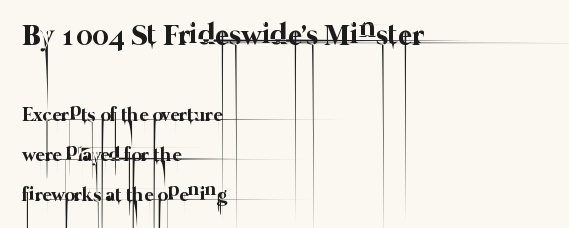
{"bold": "no", "weight": "thin", "width": "normal", "stroke_contrast": "low", "x_height": "medium", "monospaced": "no", "underline": "no", "align": "left", "line_spacing": "loose", "line_spacing_ratio": 2.0, "letter_spacing": "normal", "letter_spacing_em": 0.0, "larger_block": "first", "size_ratio": 1.5, "glyph_px": 30}
